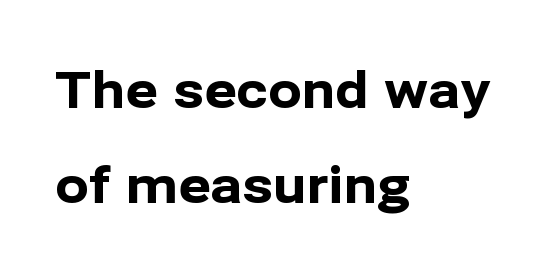
{"serif": "no", "italic": "no", "bold": "yes", "weight": "bold", "width": "normal", "stroke_contrast": "low", "x_height": "medium", "monospaced": "no", "underline": "no", "align": "left", "line_spacing": "loose", "line_spacing_ratio": 1.9, "letter_spacing": "normal", "letter_spacing_em": 0.0, "glyph_px": 50}
